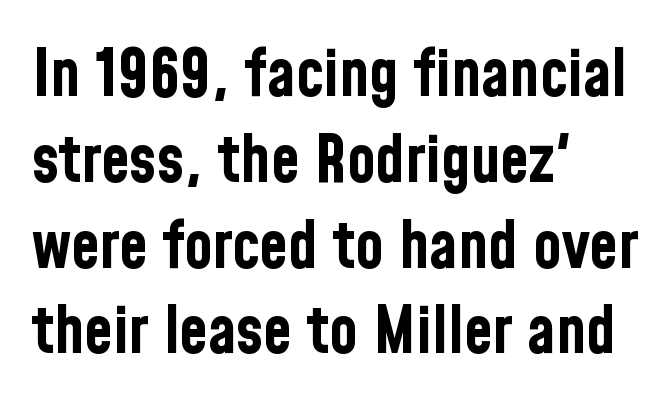
Q: Is the text bold? A: Yes.
Q: Is the text italic (slanted)? A: No, it is upright.
Q: Is the typeface a serif or a sans-serif typeface? A: Sans-serif.
Q: Is the text underlined? A: No.
Q: How is the paragraph aligned? A: Left-aligned.
Q: Is the spacing between letters normal or unusually wide? A: Normal.
Q: Is the spacing between lines tight, normal or loose? A: Normal.
Q: Width (condensed, normal, or wide)? A: Condensed.
Q: Stroke contrast? A: Low.
Q: x-height? A: Medium.
Q: Monospaced? A: No.
